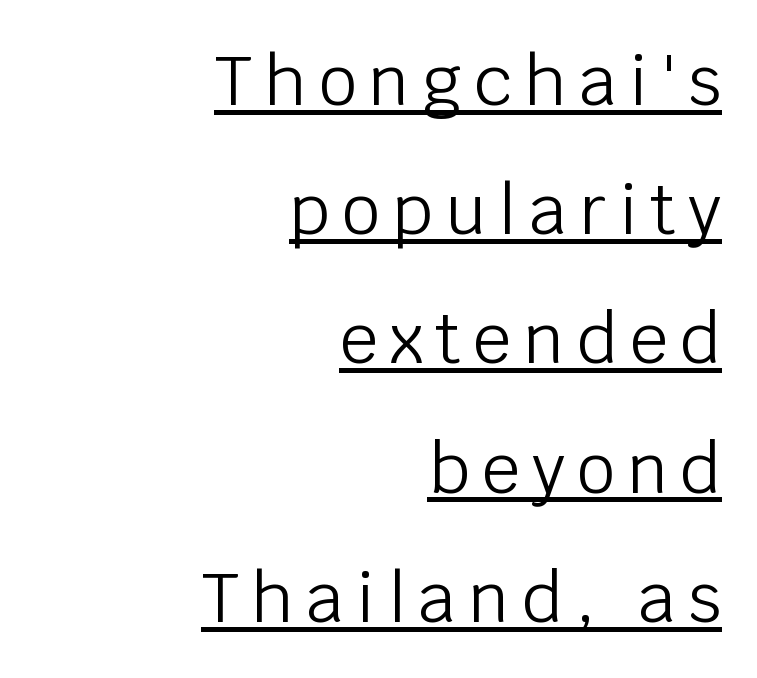
{"serif": "no", "italic": "no", "bold": "no", "weight": "light", "width": "normal", "stroke_contrast": "low", "x_height": "large", "monospaced": "no", "underline": "yes", "align": "right", "line_spacing": "loose", "line_spacing_ratio": 1.9, "glyph_px": 68}
